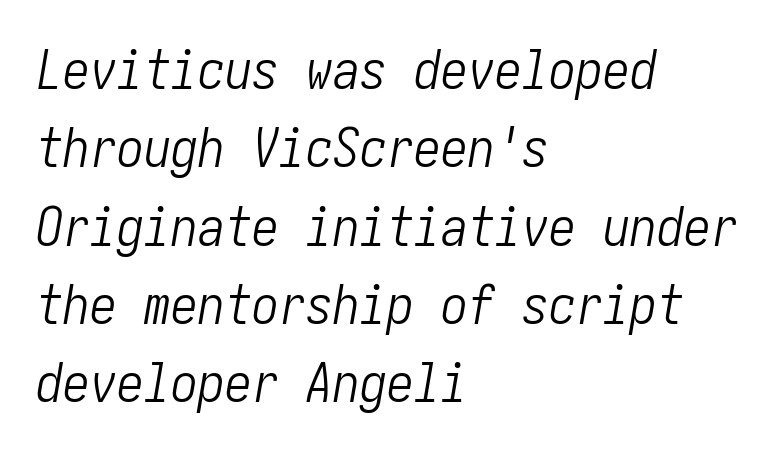
Q: Is the text bold? A: No.
Q: Is the text italic (slanted)? A: Yes, it leans right by about 10 degrees.
Q: Is the text underlined? A: No.
Q: How is the paragraph aligned? A: Left-aligned.
Q: Is the spacing between letters normal or unusually wide? A: Normal.
Q: Is the spacing between lines tight, normal or loose? A: Normal.
Q: Width (condensed, normal, or wide)? A: Condensed.
Q: Stroke contrast? A: Low.
Q: x-height? A: Medium.
